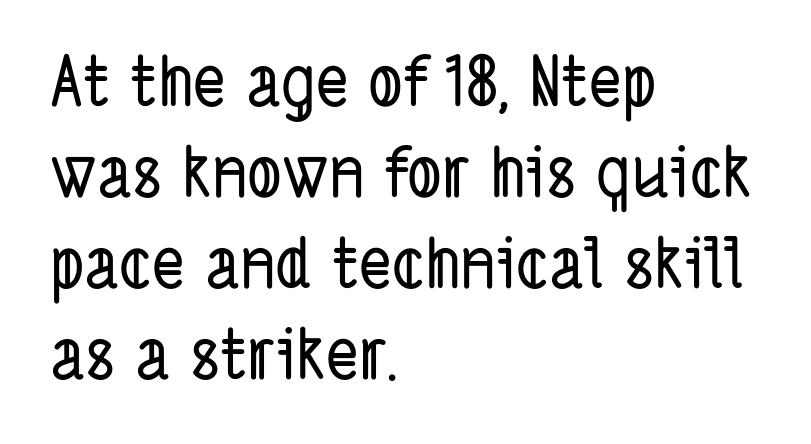
The image shows 69 px condensed sans-serif type; set left-aligned, normal line spacing (1.32x), normal letter spacing, not underlined; low stroke contrast and a medium x-height.
